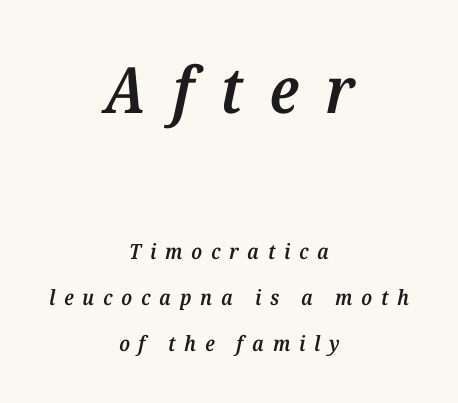
The image shows 64 px semibold serif type, italic (leaning right); set centered, loose line spacing (2.2x), unusually wide letter spacing (+0.42 em), not underlined; the first (top) block is 3.05x larger; medium stroke contrast and a medium x-height.
